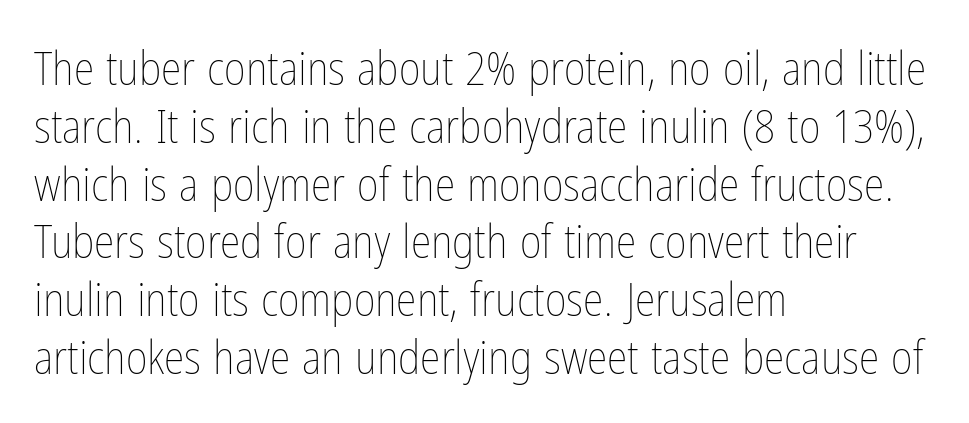
Q: Is the text bold? A: No.
Q: Is the text italic (slanted)? A: No, it is upright.
Q: Is the text underlined? A: No.
Q: How is the paragraph aligned? A: Left-aligned.
Q: Is the spacing between letters normal or unusually wide? A: Normal.
Q: Width (condensed, normal, or wide)? A: Condensed.
Q: Stroke contrast? A: Low.
Q: x-height? A: Medium.
Q: Monospaced? A: No.
